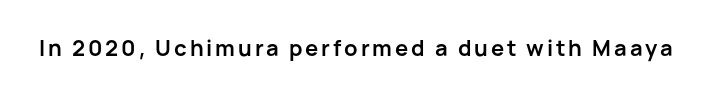
The image shows 22 px bold type, upright; set not underlined.
